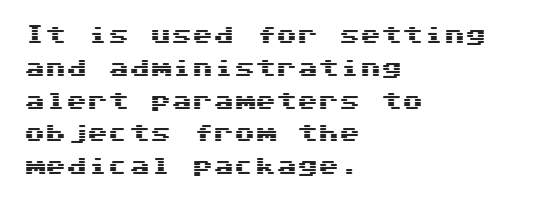
{"italic": "no", "underline": "no", "align": "left", "line_spacing": "normal", "line_spacing_ratio": 1.56, "letter_spacing": "normal", "letter_spacing_em": 0.0, "glyph_px": 21}
